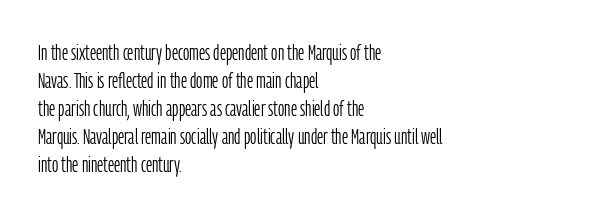
No extra ink here — the face is not bold. Students, observe: this is what conventionally led text looks like. Visually the block forms a straight wall on the left and a jagged coastline on the right. Clear beneath every line of the passage.
